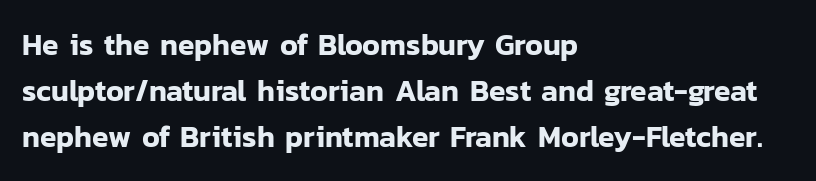
{"serif": "no", "italic": "no", "width": "normal", "stroke_contrast": "low", "x_height": "medium", "monospaced": "no", "underline": "no", "align": "left", "line_spacing": "normal", "line_spacing_ratio": 1.53, "letter_spacing": "normal", "letter_spacing_em": 0.0, "glyph_px": 30}
